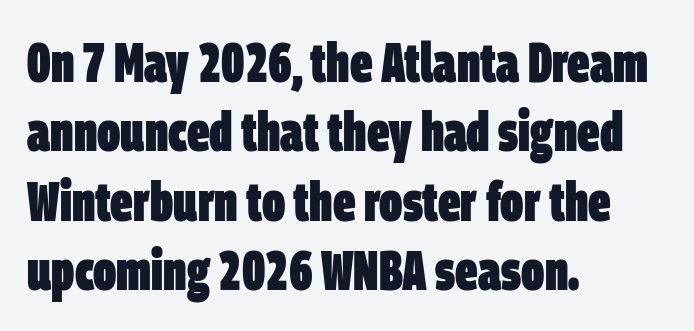
The image shows 56 px heavy, condensed sans-serif type; set left-aligned, line spacing 1.24x, normal letter spacing, not underlined; low stroke contrast and a large x-height.
